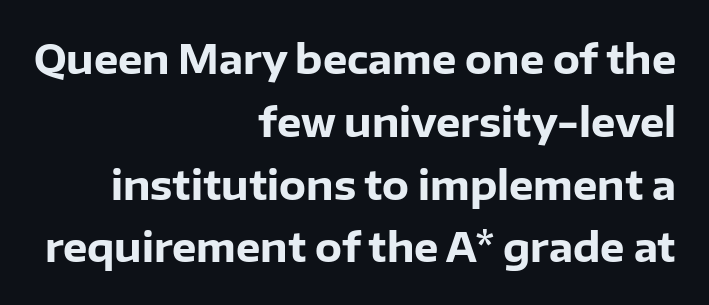
{"serif": "no", "italic": "no", "bold": "yes", "weight": "heavy", "width": "normal", "stroke_contrast": "low", "x_height": "medium", "monospaced": "no", "underline": "no", "align": "right", "line_spacing": "normal", "line_spacing_ratio": 1.61, "letter_spacing": "normal", "letter_spacing_em": 0.0, "glyph_px": 39}
